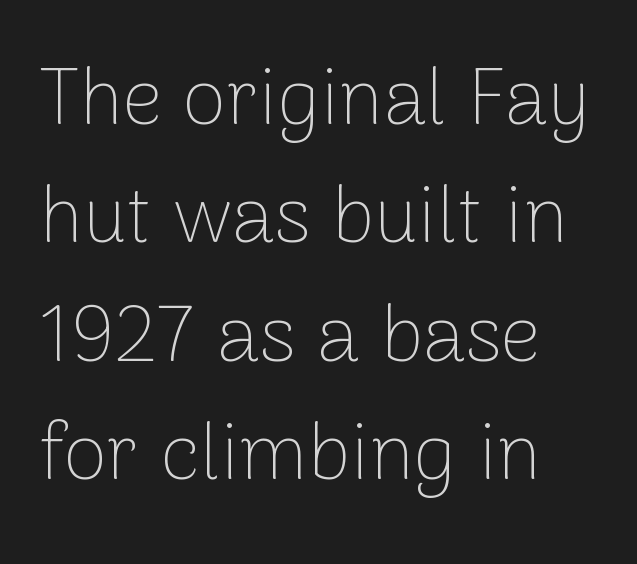
Q: Is the text bold? A: No.
Q: Is the text italic (slanted)? A: No, it is upright.
Q: Is the typeface a serif or a sans-serif typeface? A: Sans-serif.
Q: Is the text underlined? A: No.
Q: How is the paragraph aligned? A: Left-aligned.
Q: Is the spacing between letters normal or unusually wide? A: Normal.
Q: Is the spacing between lines tight, normal or loose? A: Normal.
Q: Width (condensed, normal, or wide)? A: Normal.
Q: Stroke contrast? A: Low.
Q: x-height? A: Medium.
Q: Monospaced? A: No.
